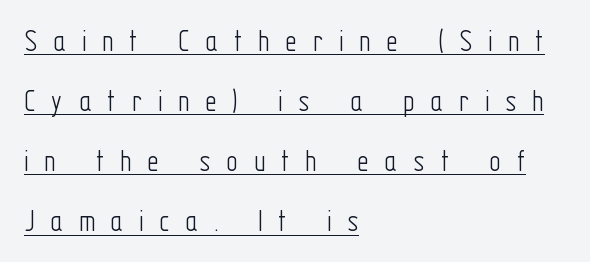
{"serif": "no", "italic": "no", "bold": "no", "weight": "light", "width": "condensed", "stroke_contrast": "low", "x_height": "medium", "monospaced": "no", "underline": "yes", "align": "left", "line_spacing_ratio": 1.88, "letter_spacing": "wide", "letter_spacing_em": 0.49, "glyph_px": 32}
